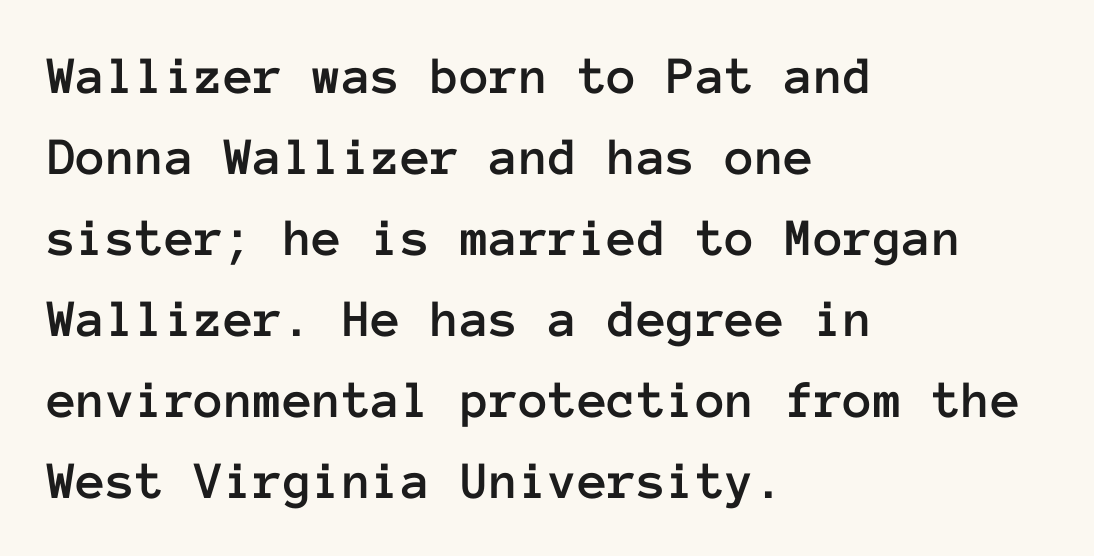
You can tell it's not italic because the verticals are truly vertical. The gaps between neighbouring characters are ordinary and unremarkable. This sample is left-justified, so line endings fall wherever the words run out. The gap between lines stays unmarked. This sample has the even, mechanical cadence of fixed-width lettering.
